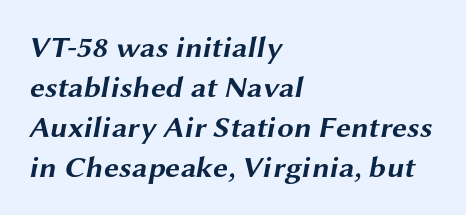
Decoration check: the copy has no underline. The setting favours the left margin, as ordinary paragraphs usually do. Baseline-to-baseline distance is the conventional proportion of letter height. Weight: bold. Classification — sans serif.
